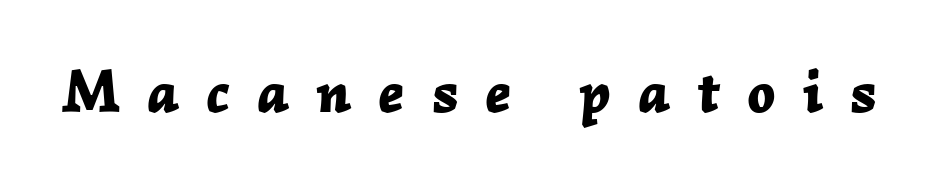
{"italic": "yes", "lean": "right", "slant_degrees": 2, "bold": "yes", "weight": "bold", "width": "normal", "stroke_contrast": "low", "x_height": "medium", "monospaced": "no", "underline": "no", "letter_spacing": "wide", "letter_spacing_em": 0.44, "glyph_px": 61}
